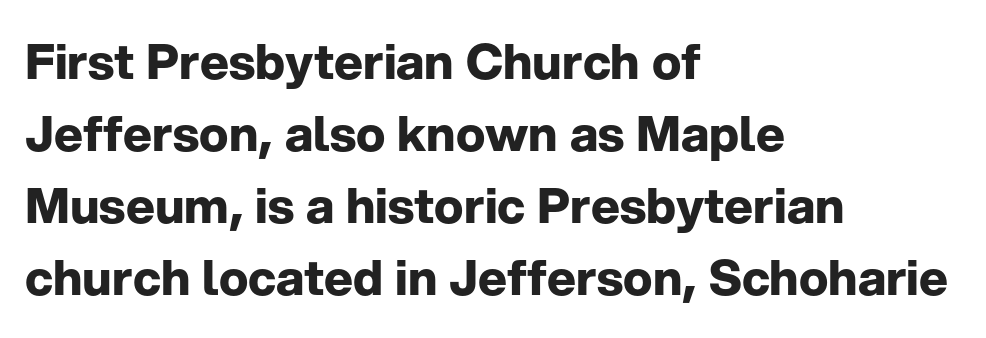
When letters stand straight like this, we call the style roman or upright. The rendering keeps characters at their native spacing. The space directly below the letters is spotless. A dark, heavy texture on the line: the type is bold. Note the varied advance widths — an 'i' is clearly narrower than an 'm'.
